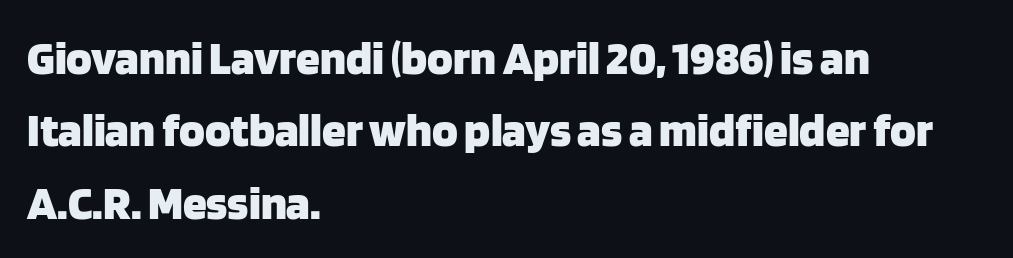
Glance below the letters and you will spot only blank space. The paragraph shown leans on its left margin. What weight is shown? A full bold with thick strokes. This sample keeps an unexceptional amount of space between lines. The letters advance in unequal steps, a hallmark of proportional type. Posture: vertical.
